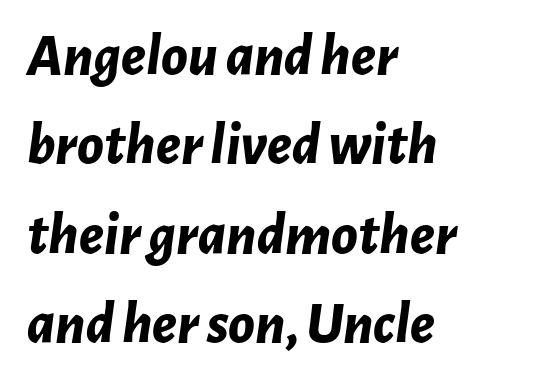
The image shows 60 px bold type, italic (leaning right); set left-aligned, normal line spacing (1.49x), normal letter spacing, not underlined; low stroke contrast and a medium x-height.
